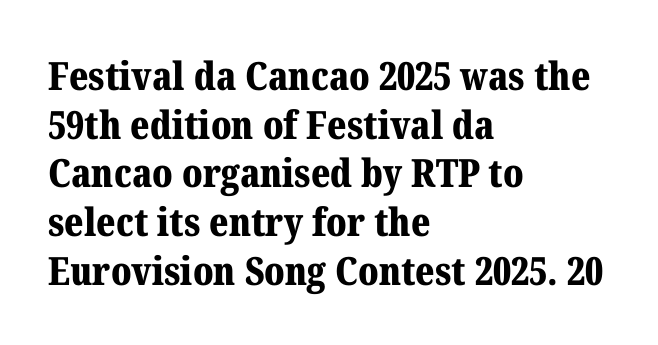
{"serif": "yes", "italic": "no", "bold": "yes", "weight": "bold", "width": "normal", "stroke_contrast": "medium", "x_height": "medium", "monospaced": "no", "underline": "no", "align": "left", "line_spacing": "normal", "line_spacing_ratio": 1.25, "letter_spacing": "normal", "letter_spacing_em": 0.0, "glyph_px": 39}
